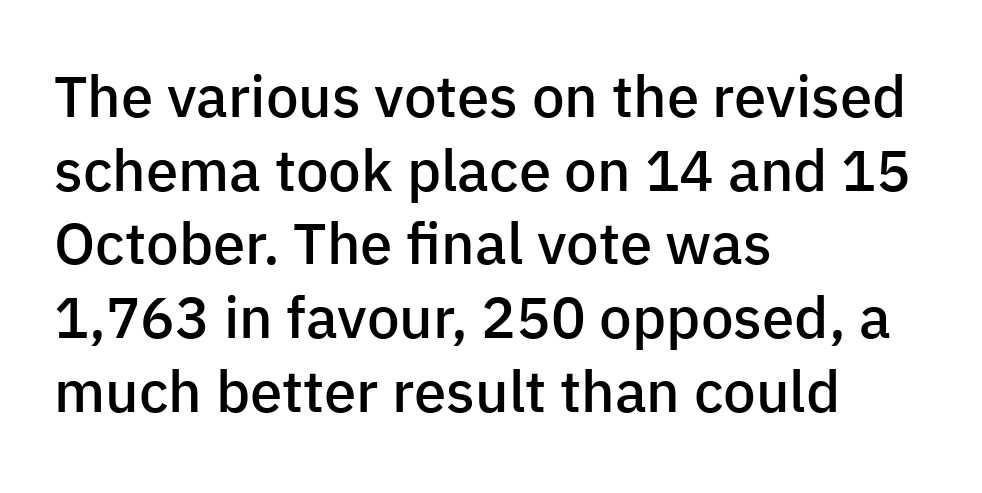
{"serif": "no", "italic": "no", "bold": "semi", "weight": "semibold", "width": "normal", "stroke_contrast": "low", "x_height": "medium", "monospaced": "no", "underline": "no", "align": "left", "line_spacing": "normal", "line_spacing_ratio": 1.27, "letter_spacing": "normal", "letter_spacing_em": 0.0, "glyph_px": 58}
